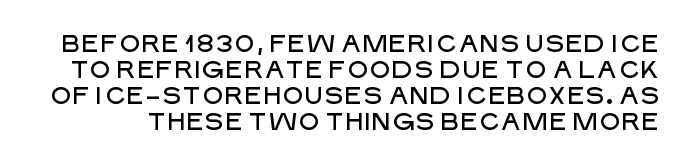
{"italic": "no", "underline": "no", "line_spacing": "tight", "line_spacing_ratio": 1.08, "letter_spacing": "normal", "letter_spacing_em": 0.0, "glyph_px": 24}
